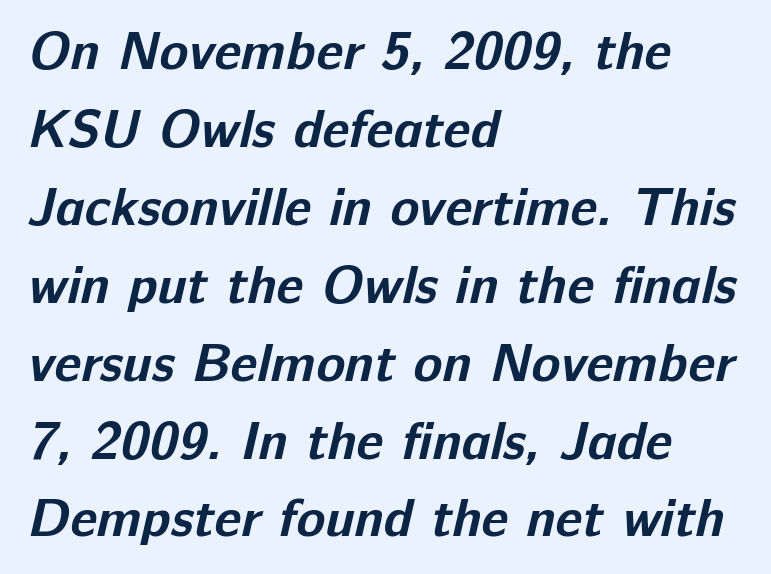
Q: Is the text bold? A: Yes.
Q: Is the typeface a serif or a sans-serif typeface? A: Sans-serif.
Q: Is the text underlined? A: No.
Q: How is the paragraph aligned? A: Left-aligned.
Q: Is the spacing between letters normal or unusually wide? A: Normal.
Q: Is the spacing between lines tight, normal or loose? A: Normal.
Q: Width (condensed, normal, or wide)? A: Normal.
Q: Stroke contrast? A: Low.
Q: x-height? A: Medium.
Q: Monospaced? A: No.
